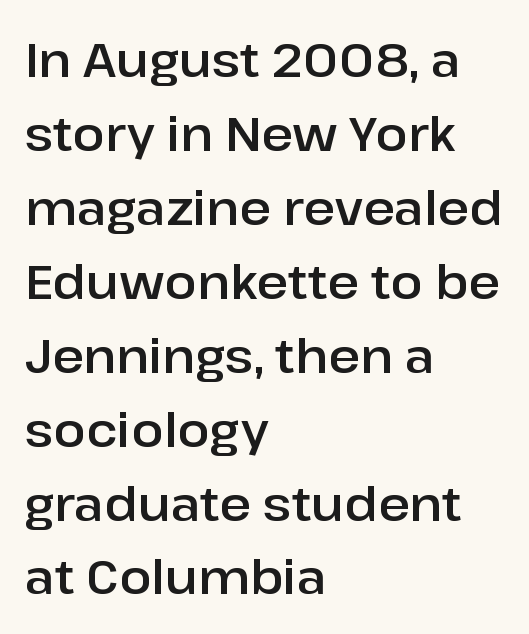
Q: Is the text italic (slanted)? A: No, it is upright.
Q: Is the typeface a serif or a sans-serif typeface? A: Sans-serif.
Q: Is the text underlined? A: No.
Q: How is the paragraph aligned? A: Left-aligned.
Q: Is the spacing between letters normal or unusually wide? A: Normal.
Q: Is the spacing between lines tight, normal or loose? A: Normal.
Q: Width (condensed, normal, or wide)? A: Normal.
Q: Stroke contrast? A: Low.
Q: x-height? A: Medium.
Q: Monospaced? A: No.
